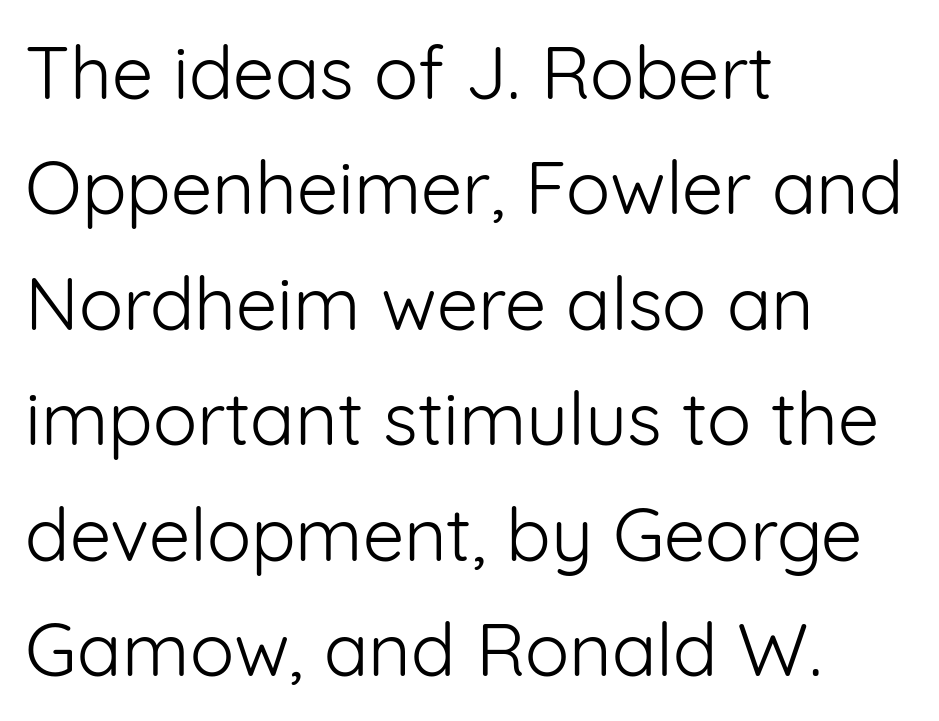
The image shows 74 px light sans-serif type, upright; set left-aligned, normal line spacing (1.56x), normal letter spacing, not underlined; low stroke contrast and a medium x-height.
